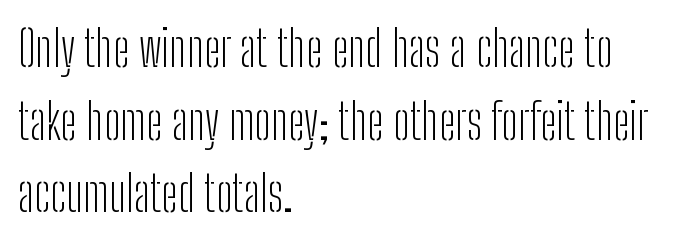
Q: Is the text bold? A: No.
Q: Is the text italic (slanted)? A: No, it is upright.
Q: Is the typeface a serif or a sans-serif typeface? A: Sans-serif.
Q: Is the text underlined? A: No.
Q: How is the paragraph aligned? A: Left-aligned.
Q: Is the spacing between letters normal or unusually wide? A: Normal.
Q: Is the spacing between lines tight, normal or loose? A: Normal.
Q: Width (condensed, normal, or wide)? A: Condensed.
Q: Stroke contrast? A: Low.
Q: x-height? A: Medium.
Q: Monospaced? A: No.
